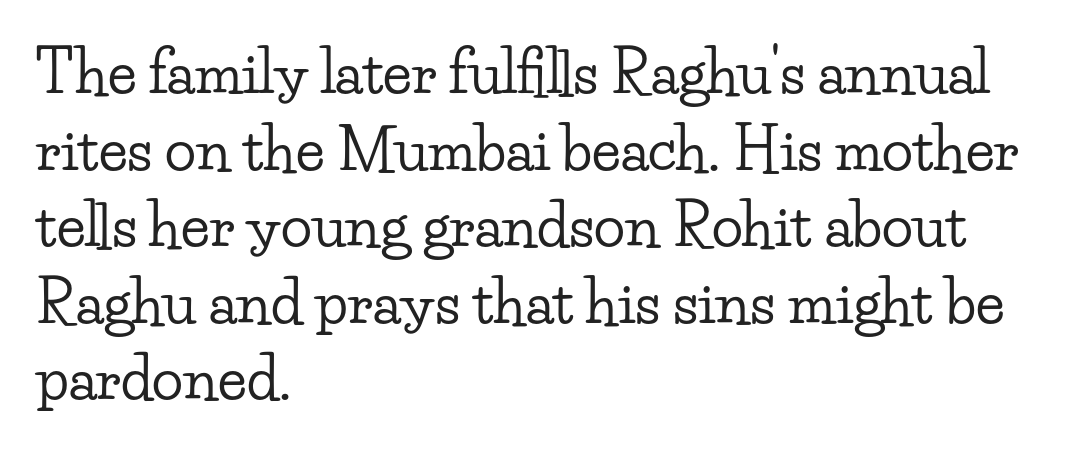
The image shows 58 px wide serif type, upright; set left-aligned, normal line spacing (1.32x), normal letter spacing, not underlined; low stroke contrast and a small x-height.
